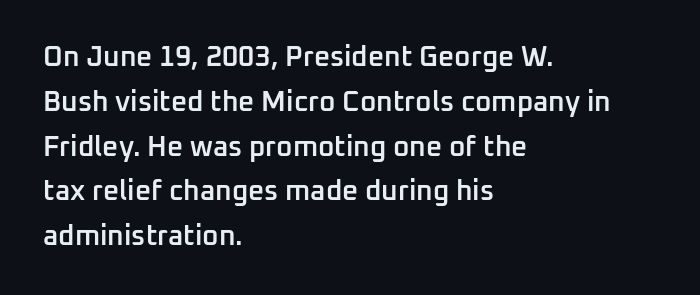
{"serif": "no", "italic": "no", "bold": "semi", "weight": "semibold", "width": "normal", "stroke_contrast": "low", "x_height": "medium", "monospaced": "no", "underline": "no", "align": "left", "line_spacing": "normal", "line_spacing_ratio": 1.6, "letter_spacing": "normal", "letter_spacing_em": 0.0, "glyph_px": 28}
